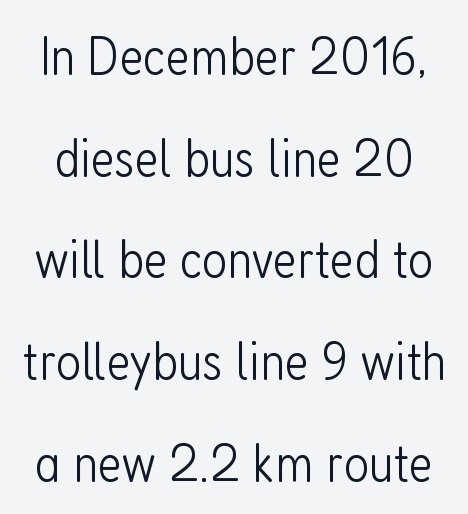
Q: Is the text bold? A: No.
Q: Is the text italic (slanted)? A: No, it is upright.
Q: Is the typeface a serif or a sans-serif typeface? A: Sans-serif.
Q: Is the text underlined? A: No.
Q: Is the spacing between letters normal or unusually wide? A: Normal.
Q: Width (condensed, normal, or wide)? A: Condensed.
Q: Stroke contrast? A: Low.
Q: x-height? A: Medium.
Q: Monospaced? A: No.
